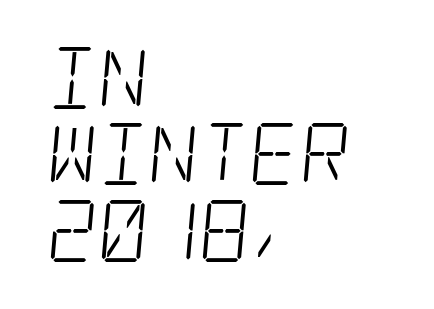
Q: Is the text bold? A: No.
Q: Is the typeface a serif or a sans-serif typeface? A: Serif.
Q: Is the text underlined? A: No.
Q: How is the paragraph aligned? A: Left-aligned.
Q: Is the spacing between letters normal or unusually wide? A: Normal.
Q: Width (condensed, normal, or wide)? A: Condensed.
Q: Stroke contrast? A: Low.
Q: x-height? A: Large.
